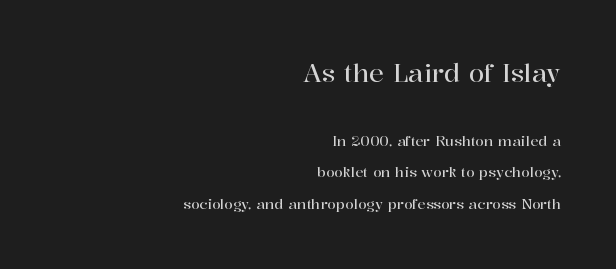
{"italic": "no", "underline": "no", "align": "right", "line_spacing": "loose", "line_spacing_ratio": 2.24, "letter_spacing": "normal", "letter_spacing_em": 0.0, "larger_block": "first", "size_ratio": 1.79, "glyph_px": 25}
